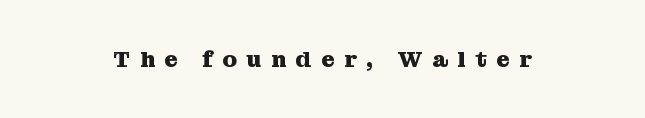
{"italic": "no", "bold": "yes", "underline": "no", "letter_spacing": "wide", "letter_spacing_em": 0.42, "glyph_px": 23}
